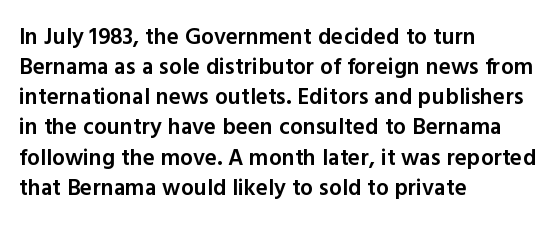
{"italic": "no", "bold": "semi", "underline": "no", "align": "left", "line_spacing": "normal", "line_spacing_ratio": 1.31, "letter_spacing": "normal", "letter_spacing_em": 0.0, "glyph_px": 23}
